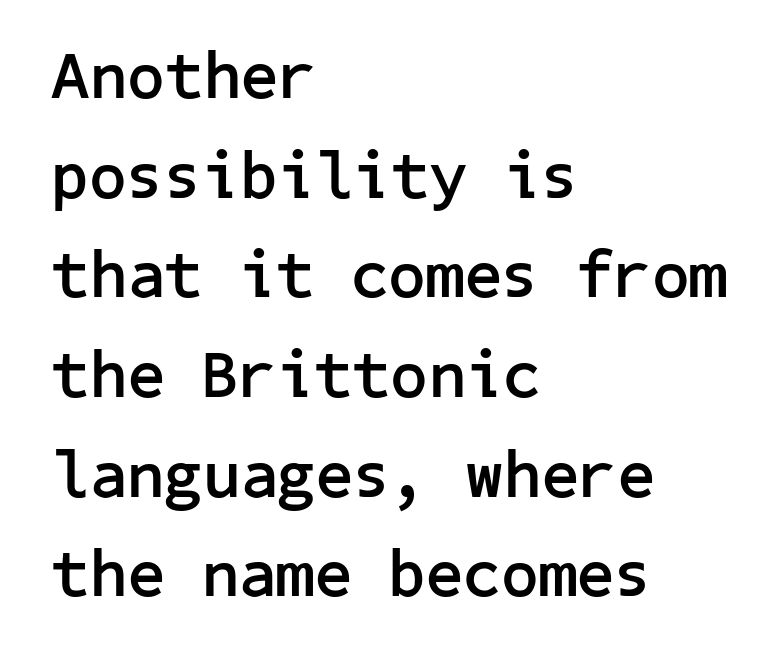
The image shows 66 px semibold sans-serif type, upright; set left-aligned, normal line spacing (1.51x), normal letter spacing, not underlined; low stroke contrast and a medium x-height.
